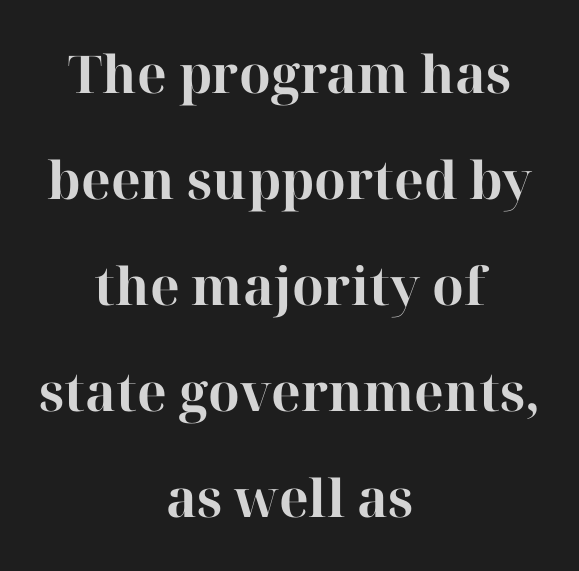
{"serif": "yes", "italic": "no", "bold": "yes", "weight": "bold", "width": "normal", "stroke_contrast": "high", "x_height": "medium", "monospaced": "no", "underline": "no", "align": "center", "line_spacing": "loose", "line_spacing_ratio": 2.04, "letter_spacing": "normal", "letter_spacing_em": 0.0, "glyph_px": 52}
